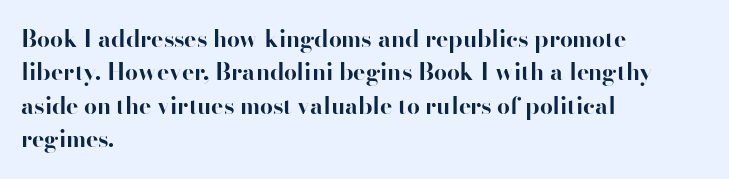
Every letter is thick-stroked: bold, no question. The space directly below the letters is spotless. How would I describe the line gaps? Plain and ordinary. A classic flush-left, rag-right setting is used for this passage. The specimen reads as upright at a glance.
